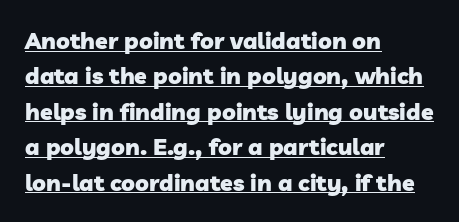
{"bold": "yes", "underline": "yes", "align": "left", "line_spacing": "normal", "line_spacing_ratio": 1.54, "letter_spacing": "normal", "letter_spacing_em": 0.0, "glyph_px": 23}
